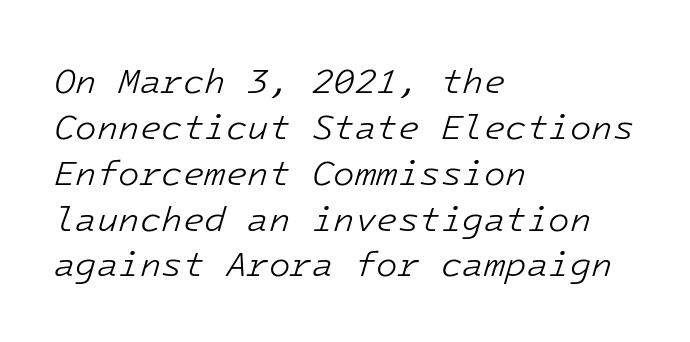
{"italic": "yes", "lean": "right", "slant_degrees": 16, "bold": "no", "weight": "light", "width": "normal", "stroke_contrast": "low", "x_height": "medium", "underline": "no", "align": "left", "line_spacing": "normal", "line_spacing_ratio": 1.31, "letter_spacing": "normal", "letter_spacing_em": 0.0, "glyph_px": 35}
